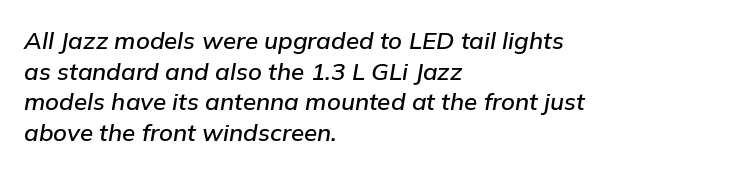
Q: Is the text italic (slanted)? A: Yes, it leans right by about 9 degrees.
Q: Is the text underlined? A: No.
Q: How is the paragraph aligned? A: Left-aligned.
Q: Is the spacing between letters normal or unusually wide? A: Normal.
Q: Is the spacing between lines tight, normal or loose? A: Normal.
